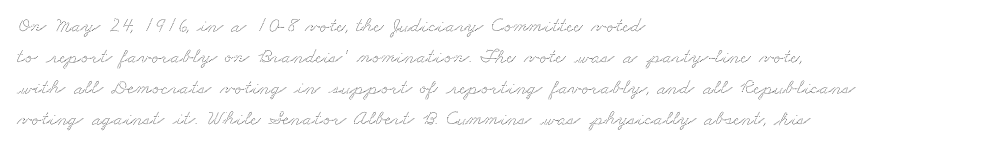
Q: Is the text underlined? A: No.
Q: How is the paragraph aligned? A: Left-aligned.
Q: Is the spacing between letters normal or unusually wide? A: Normal.
Q: Is the spacing between lines tight, normal or loose? A: Normal.
